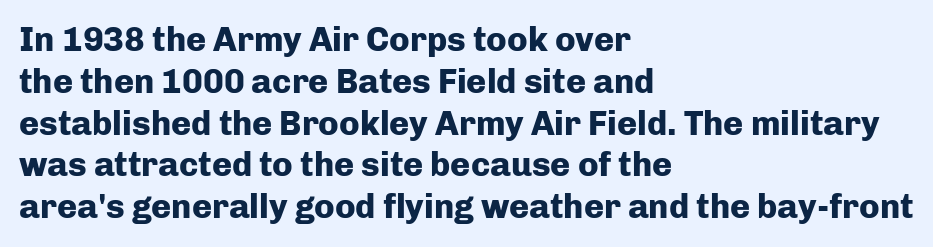
The image shows 34 px heavy sans-serif type, upright; set left-aligned, line spacing 1.23x, normal letter spacing, not underlined; low stroke contrast and a medium x-height.
